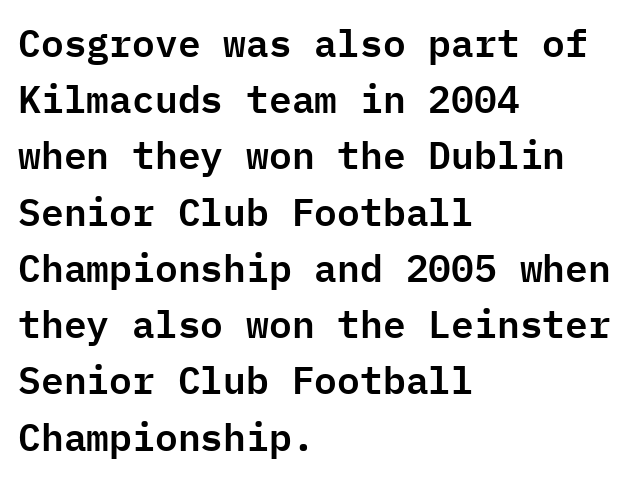
{"serif": "no", "italic": "no", "width": "normal", "stroke_contrast": "low", "x_height": "medium", "monospaced": "yes", "underline": "no", "align": "left", "line_spacing": "normal", "line_spacing_ratio": 1.48, "letter_spacing": "normal", "letter_spacing_em": 0.0, "glyph_px": 38}
